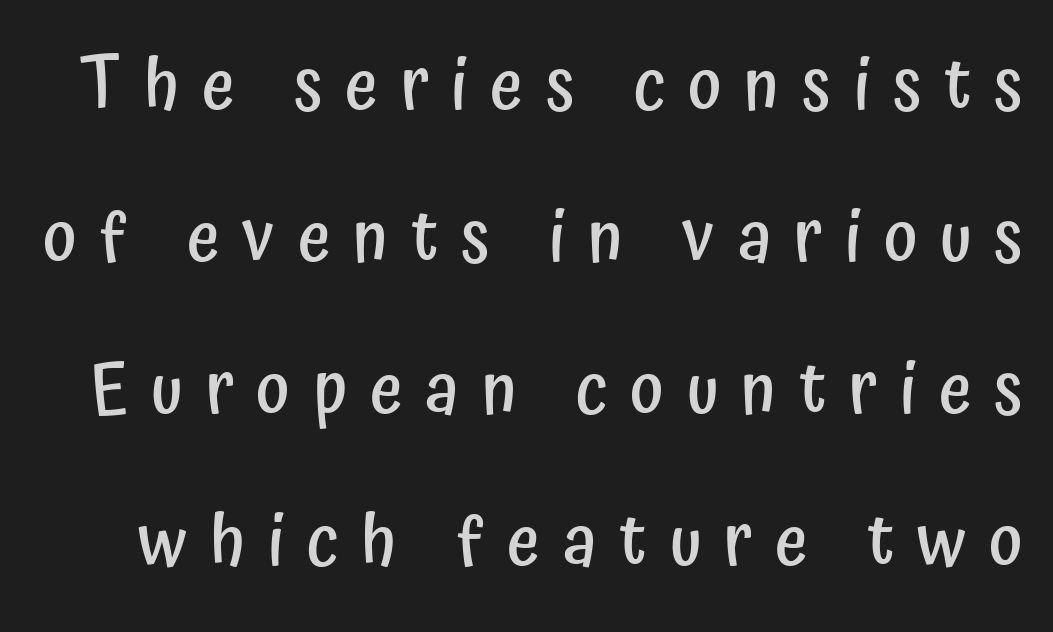
The letters advance in unequal steps, a hallmark of proportional type. This sample uses a sans-serif face. The passage shown is semibold, sitting just below true bold. Notice the wide empty band between every row — that's loose leading. Glyph-to-glyph distance is far greater than everyday printed text. The letters stand straight up with perfectly vertical stems.
